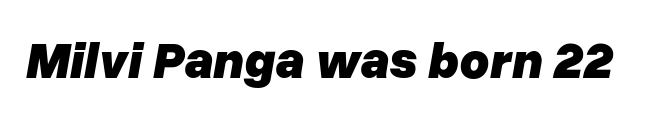
The image shows 51 px heavy type, italic (leaning right); set normal letter spacing, not underlined; low stroke contrast and a medium x-height.
